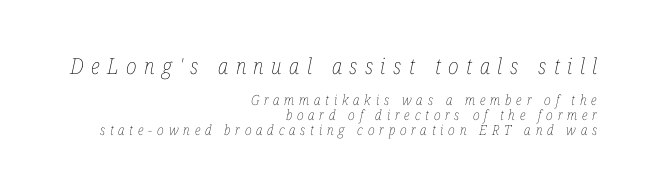
The image shows 22 px text type, italic (leaning right); set right-aligned, tight line spacing (1.04x), unusually wide letter spacing (+0.34 em), not underlined; the first (top) block is 1.57x larger.
